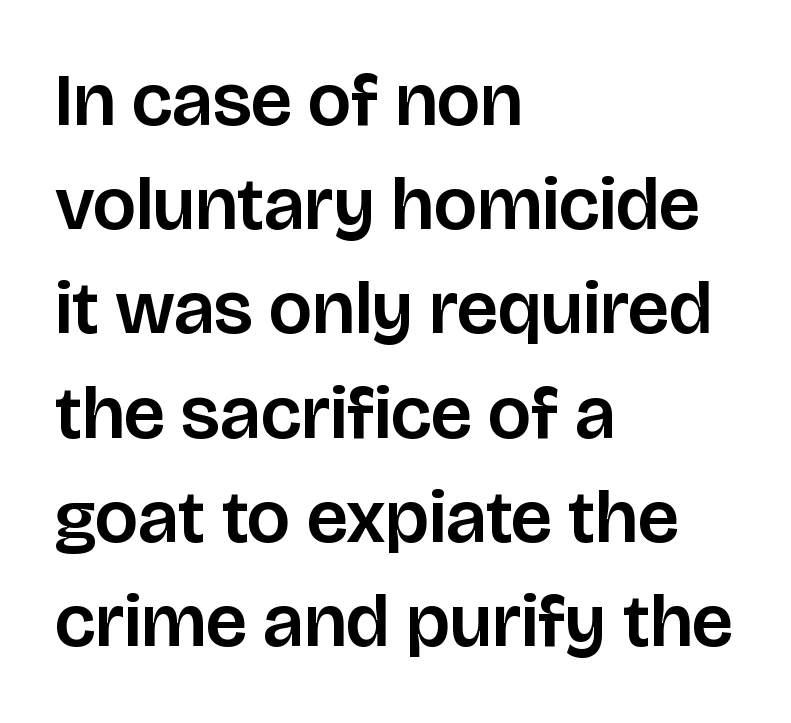
{"serif": "no", "italic": "no", "width": "normal", "stroke_contrast": "low", "x_height": "large", "monospaced": "no", "underline": "no", "align": "left", "line_spacing": "normal", "line_spacing_ratio": 1.39, "letter_spacing": "normal", "letter_spacing_em": 0.0, "glyph_px": 75}
